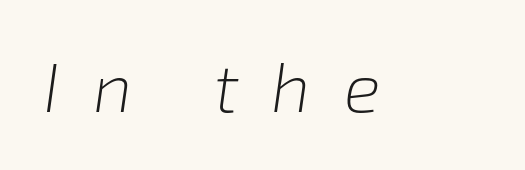
The image shows 69 px light type, italic (leaning right); set unusually wide letter spacing (+0.48 em), not underlined; low stroke contrast and a medium x-height.
